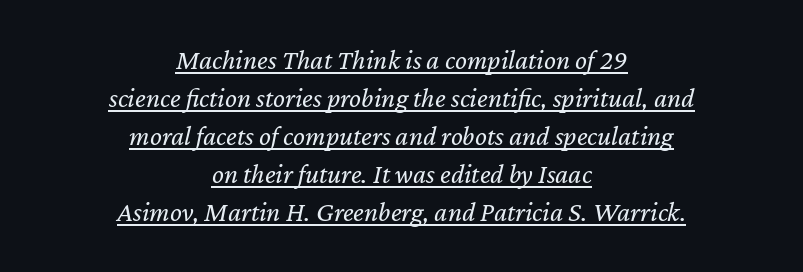
Caption: lettering with a line underneath. The line-height multiplier appears to be the usual default. On a weight scale, this lands at 450 or below. Notice how the passage keeps no hard edge, just a central spine. Is the letter spacing exaggerated? No — it looks like the ordinary default.
